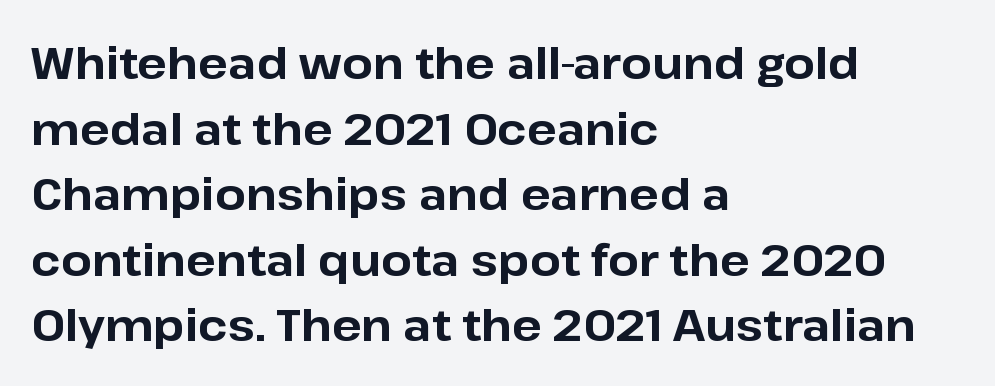
Typesetter's note: full bold, strokes at maximum text heaviness. One glance says typical: line gaps are just what's usual. The baseline area is clear. Font category for this specimen: sans-serif. Standard letterfit; no display-style spreading of the glyphs.
